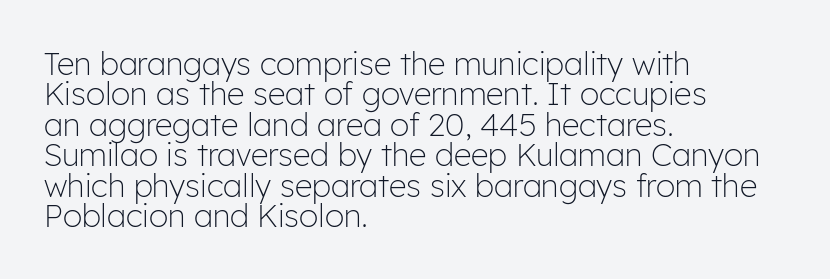
{"serif": "no", "italic": "no", "bold": "no", "weight": "light", "width": "normal", "stroke_contrast": "low", "x_height": "medium", "monospaced": "no", "underline": "no", "align": "left", "line_spacing": "tight", "line_spacing_ratio": 0.98, "letter_spacing": "normal", "letter_spacing_em": 0.0, "glyph_px": 31}
